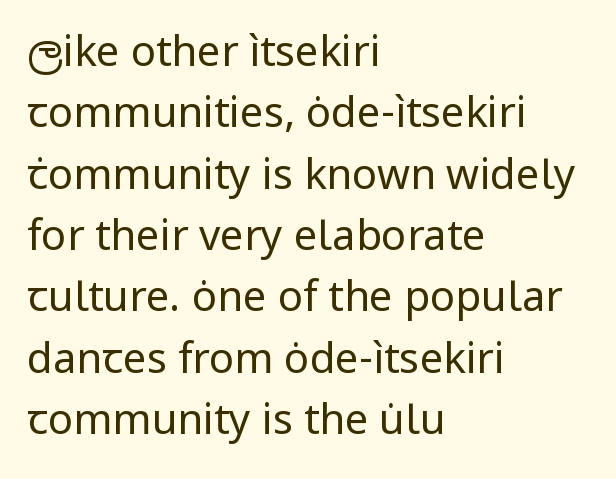
Vertical stems look standard width or narrower in stroke. The font's upright variant was chosen for this text. Regular leading. Each row of text sits above clean, open space.
